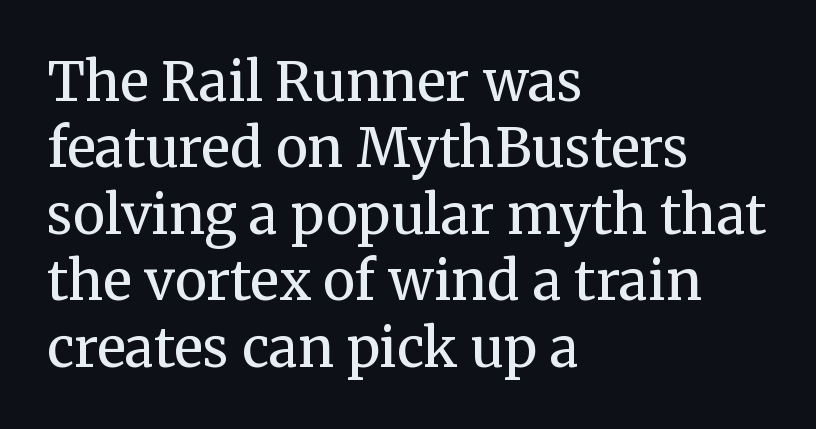
{"serif": "yes", "italic": "no", "bold": "no", "weight": "regular", "width": "normal", "stroke_contrast": "medium", "x_height": "medium", "monospaced": "no", "underline": "no", "align": "left", "line_spacing_ratio": 1.23, "letter_spacing": "normal", "letter_spacing_em": 0.0, "glyph_px": 54}
